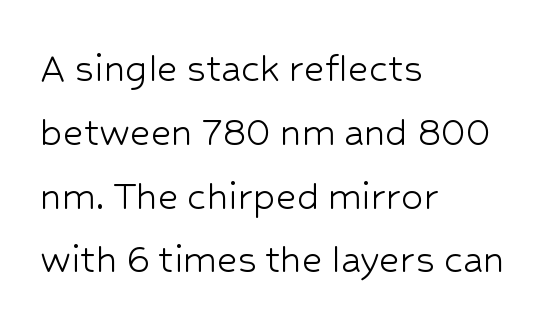
The image shows 44 px light sans-serif type, upright; set left-aligned, normal line spacing (1.45x), normal letter spacing, not underlined; low stroke contrast and a medium x-height.
